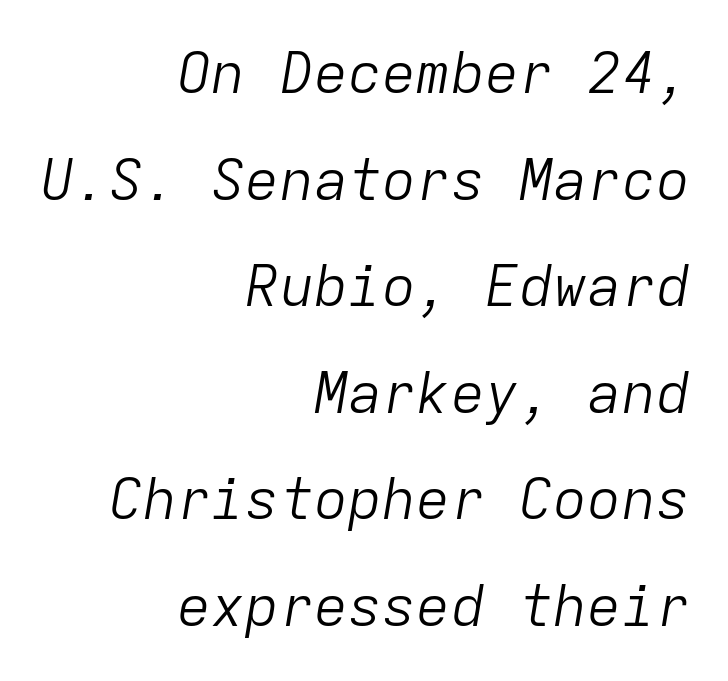
The image shows 57 px light type, italic (leaning right), monospaced; set right-aligned, line spacing 1.87x, normal letter spacing, not underlined; low stroke contrast and a medium x-height.
